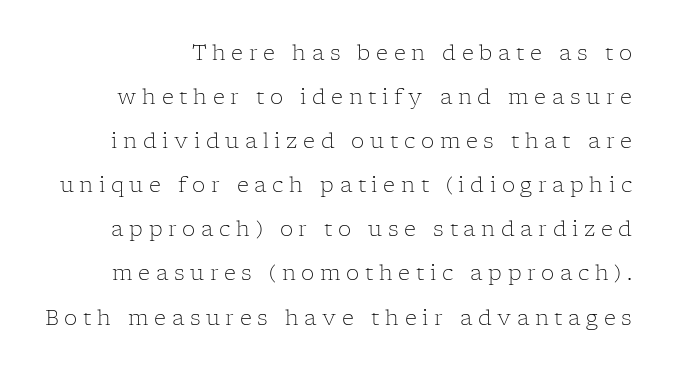
The image shows 21 px text type, upright; set loose line spacing (2.1x), unusually wide letter spacing (+0.27 em), not underlined.
